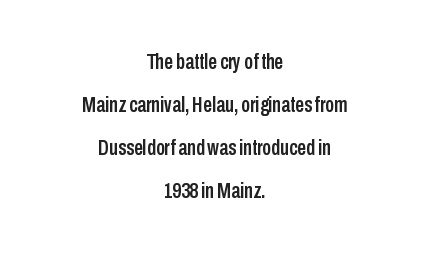
Compared with typical body copy, the letter spacing here is the same. Compared with typical paragraphs, the rows here are farther apart. Italic: no, the glyphs are upright roman. The passage is arranged like a title page — every line centered. Check under the words: just untouched page.
